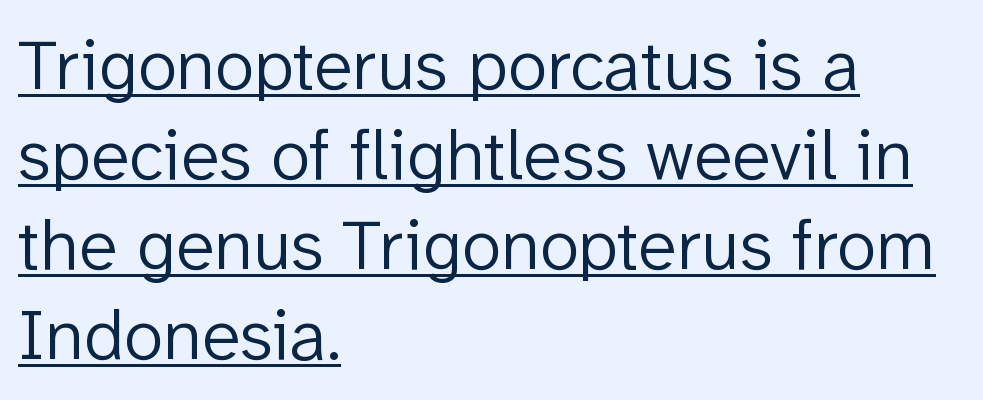
A continuous stroke trails under the words, as in a hyperlink. Posture: straight, roman, zero tilt. Leftover space on each line is placed entirely after the last word. This reads as an unemphasized weight, regular at the heaviest. Varying glyph widths throughout — classic text-font behaviour.
